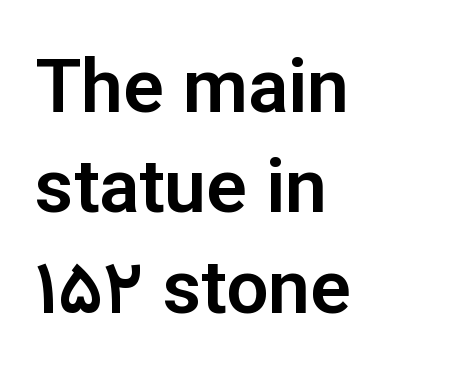
Q: Is the text italic (slanted)? A: No, it is upright.
Q: Is the typeface a serif or a sans-serif typeface? A: Sans-serif.
Q: Is the text underlined? A: No.
Q: How is the paragraph aligned? A: Left-aligned.
Q: Is the spacing between letters normal or unusually wide? A: Normal.
Q: Is the spacing between lines tight, normal or loose? A: Normal.
Q: Width (condensed, normal, or wide)? A: Normal.
Q: Stroke contrast? A: Low.
Q: x-height? A: Medium.
Q: Monospaced? A: No.
